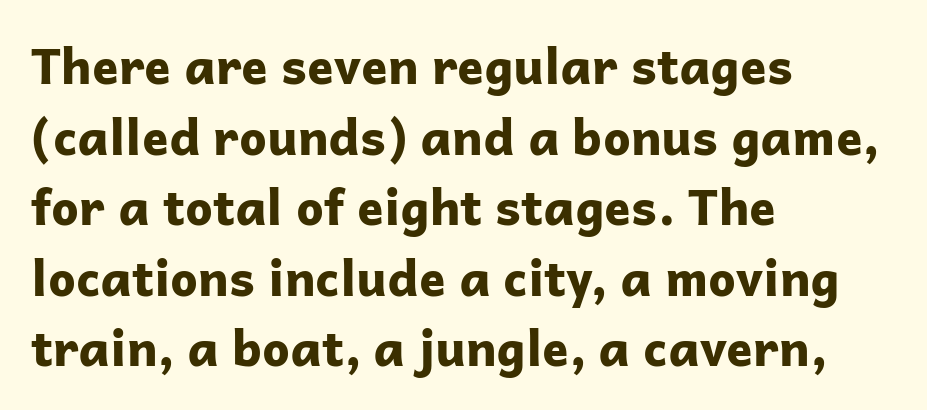
Q: Is the text bold? A: Yes.
Q: Is the text italic (slanted)? A: No, it is upright.
Q: Is the typeface a serif or a sans-serif typeface? A: Sans-serif.
Q: Is the text underlined? A: No.
Q: How is the paragraph aligned? A: Left-aligned.
Q: Is the spacing between letters normal or unusually wide? A: Normal.
Q: Is the spacing between lines tight, normal or loose? A: Normal.
Q: Width (condensed, normal, or wide)? A: Normal.
Q: Stroke contrast? A: Low.
Q: x-height? A: Medium.
Q: Monospaced? A: No.
